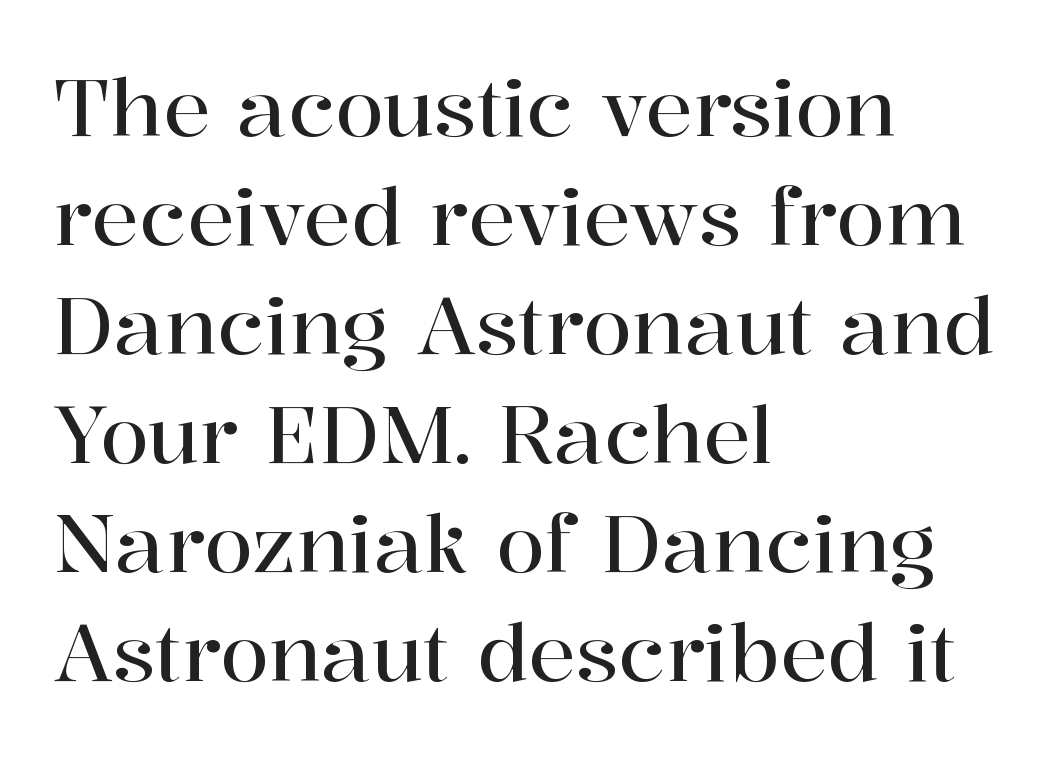
Q: Is the text italic (slanted)? A: No, it is upright.
Q: Is the typeface a serif or a sans-serif typeface? A: Serif.
Q: Is the text underlined? A: No.
Q: How is the paragraph aligned? A: Left-aligned.
Q: Is the spacing between letters normal or unusually wide? A: Normal.
Q: Is the spacing between lines tight, normal or loose? A: Normal.
Q: Width (condensed, normal, or wide)? A: Normal.
Q: Stroke contrast? A: High.
Q: x-height? A: Medium.
Q: Monospaced? A: No.
